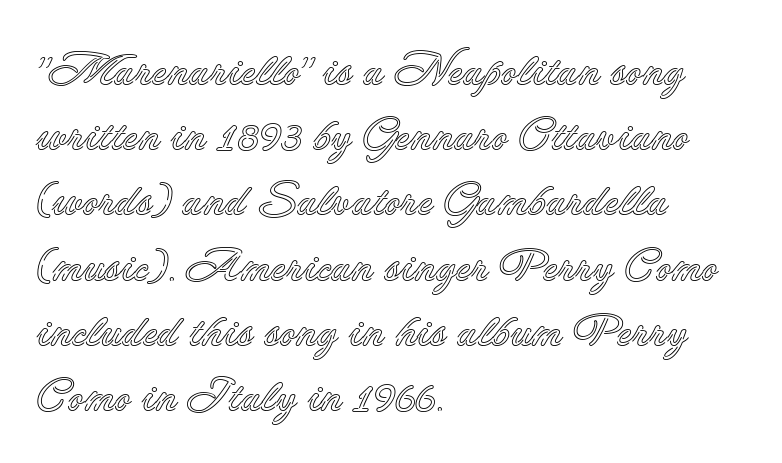
The image shows 45 px text type; set left-aligned, normal line spacing (1.45x), normal letter spacing, not underlined; a small x-height.
